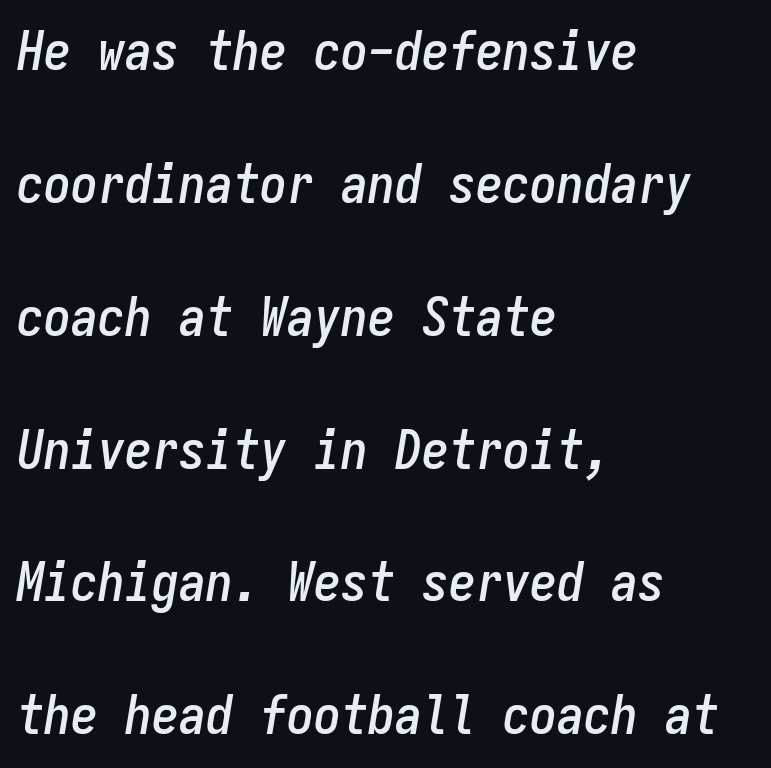
{"italic": "yes", "lean": "right", "slant_degrees": 9, "width": "condensed", "stroke_contrast": "low", "x_height": "medium", "monospaced": "yes", "underline": "no", "align": "left", "line_spacing": "loose", "line_spacing_ratio": 2.46, "letter_spacing": "normal", "letter_spacing_em": 0.0, "glyph_px": 54}
